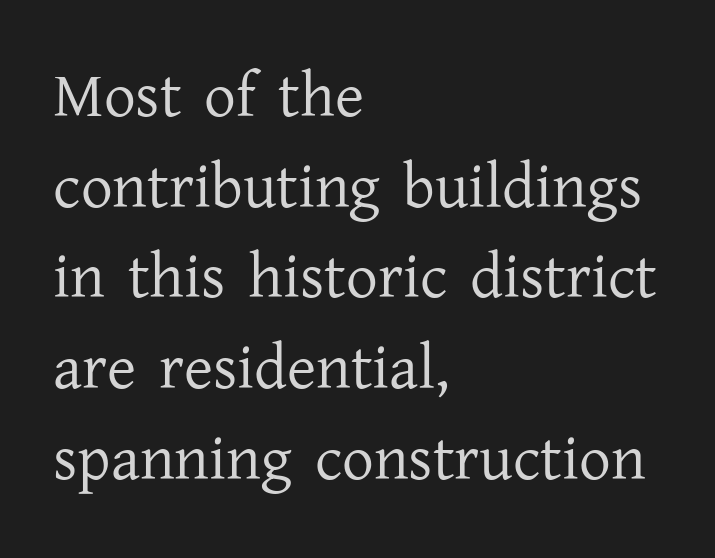
{"serif": "yes", "italic": "no", "bold": "no", "weight": "regular", "width": "normal", "stroke_contrast": "low", "x_height": "medium", "monospaced": "no", "underline": "no", "align": "left", "line_spacing": "normal", "line_spacing_ratio": 1.44, "letter_spacing": "normal", "letter_spacing_em": 0.0, "glyph_px": 63}
